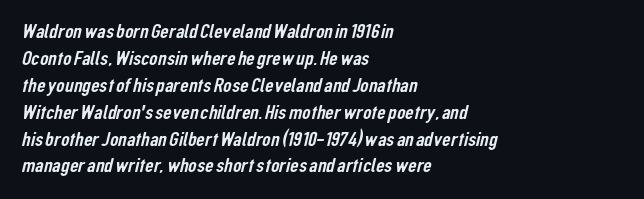
{"underline": "no", "align": "left", "line_spacing": "normal", "line_spacing_ratio": 1.28, "letter_spacing": "normal", "letter_spacing_em": 0.0, "glyph_px": 21}
